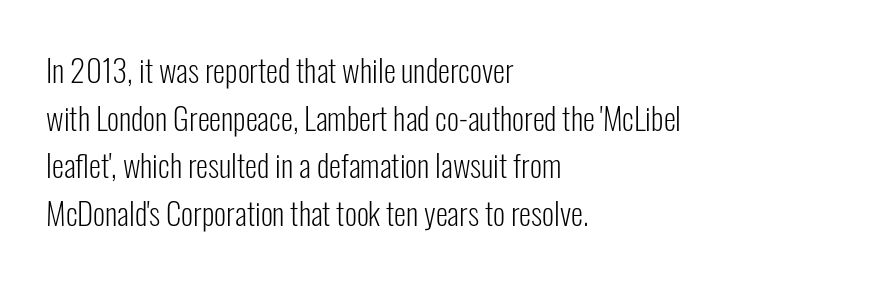
{"serif": "no", "italic": "no", "bold": "no", "weight": "light", "width": "condensed", "stroke_contrast": "low", "x_height": "medium", "monospaced": "no", "underline": "no", "align": "left", "line_spacing": "normal", "line_spacing_ratio": 1.54, "letter_spacing": "normal", "letter_spacing_em": 0.0, "glyph_px": 31}
